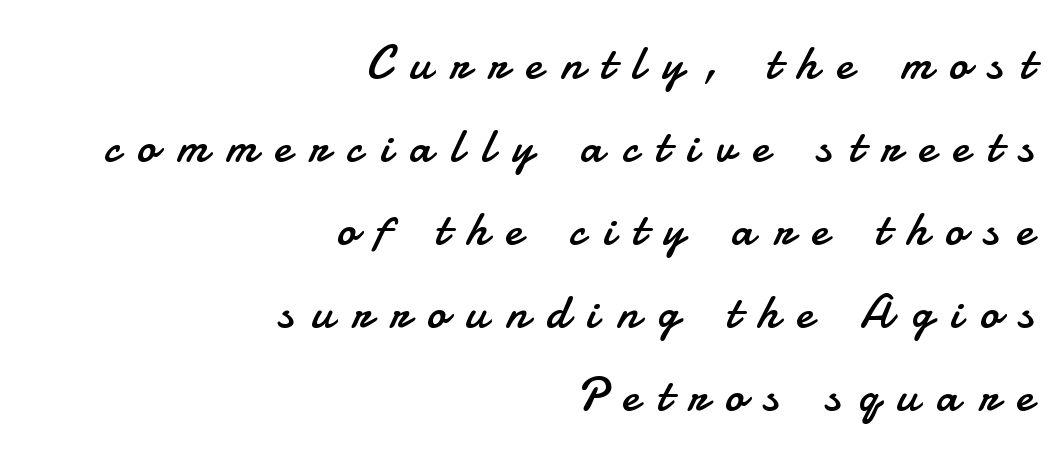
Q: Is the text bold? A: No.
Q: Is the text italic (slanted)? A: Yes.
Q: Is the typeface a serif or a sans-serif typeface? A: Sans-serif.
Q: Is the text underlined? A: No.
Q: How is the paragraph aligned? A: Right-aligned.
Q: Is the spacing between letters normal or unusually wide? A: Unusually wide.
Q: Width (condensed, normal, or wide)? A: Normal.
Q: Stroke contrast? A: Low.
Q: x-height? A: Small.
Q: Monospaced? A: No.
